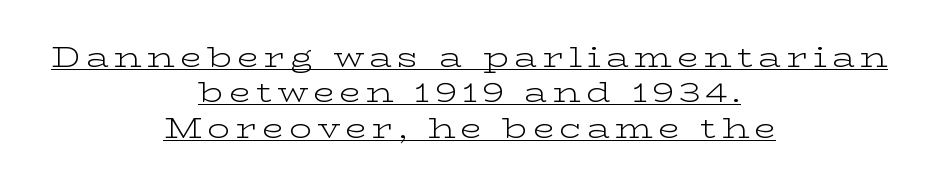
Q: Is the text bold? A: No.
Q: Is the text italic (slanted)? A: No, it is upright.
Q: Is the typeface a serif or a sans-serif typeface? A: Serif.
Q: Is the text underlined? A: Yes.
Q: How is the paragraph aligned? A: Centered.
Q: Is the spacing between lines tight, normal or loose? A: Normal.
Q: Width (condensed, normal, or wide)? A: Wide.
Q: Stroke contrast? A: Low.
Q: x-height? A: Medium.
Q: Monospaced? A: No.
